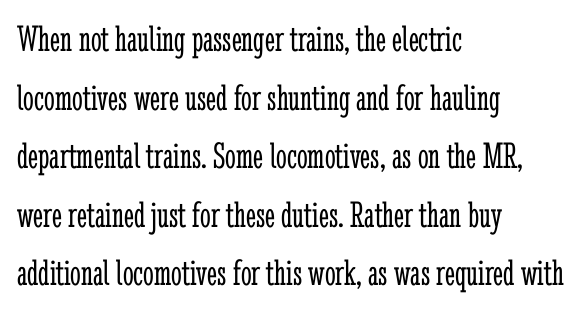
{"serif": "yes", "italic": "no", "bold": "no", "weight": "light", "width": "condensed", "stroke_contrast": "low", "x_height": "medium", "monospaced": "no", "underline": "no", "align": "left", "line_spacing": "normal", "line_spacing_ratio": 1.54, "letter_spacing": "normal", "letter_spacing_em": 0.0, "glyph_px": 38}
